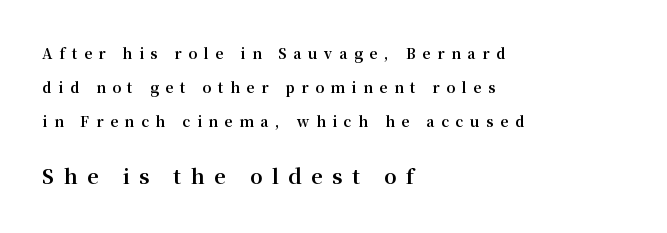
{"italic": "no", "bold": "yes", "underline": "no", "align": "left", "line_spacing": "loose", "line_spacing_ratio": 2.44, "letter_spacing": "wide", "letter_spacing_em": 0.48, "larger_block": "second", "size_ratio": 1.43, "glyph_px": 20}
